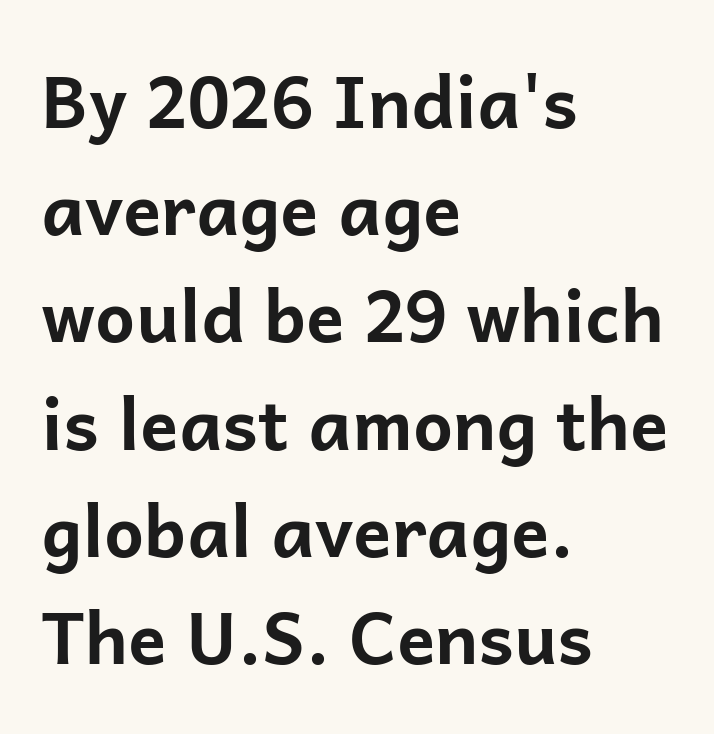
{"serif": "no", "italic": "no", "bold": "yes", "weight": "bold", "width": "normal", "stroke_contrast": "low", "x_height": "medium", "monospaced": "no", "underline": "no", "align": "left", "line_spacing": "normal", "line_spacing_ratio": 1.51, "letter_spacing": "normal", "letter_spacing_em": 0.0, "glyph_px": 71}
